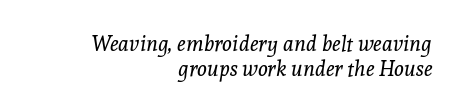
{"italic": "yes", "lean": "right", "slant_degrees": 8, "bold": "no", "underline": "no", "align": "right", "line_spacing_ratio": 1.2, "letter_spacing": "normal", "letter_spacing_em": 0.0, "glyph_px": 21}
